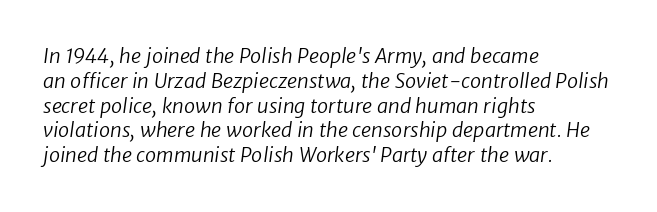
Q: Is the text bold? A: No.
Q: Is the text underlined? A: No.
Q: How is the paragraph aligned? A: Left-aligned.
Q: Is the spacing between letters normal or unusually wide? A: Normal.
